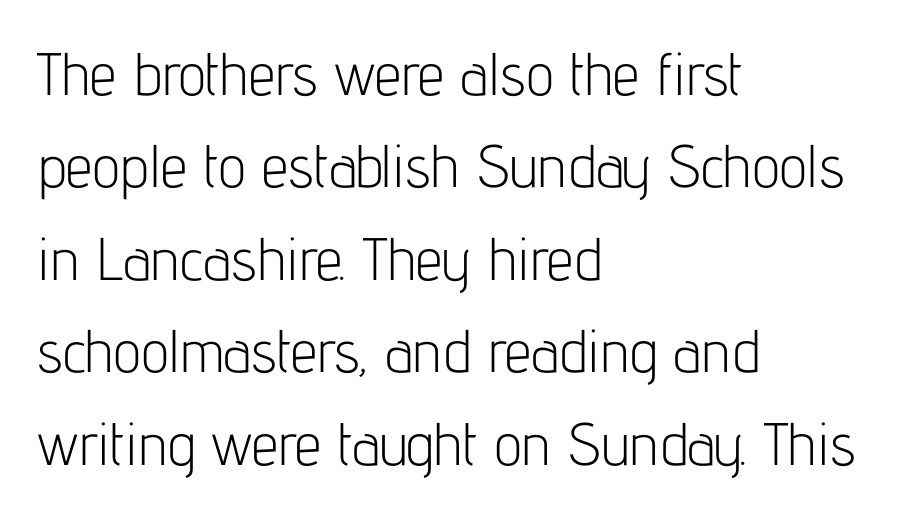
{"serif": "no", "italic": "no", "bold": "no", "weight": "light", "width": "condensed", "stroke_contrast": "low", "x_height": "medium", "monospaced": "no", "underline": "no", "align": "left", "line_spacing": "normal", "line_spacing_ratio": 1.54, "letter_spacing": "normal", "letter_spacing_em": 0.0, "glyph_px": 60}
